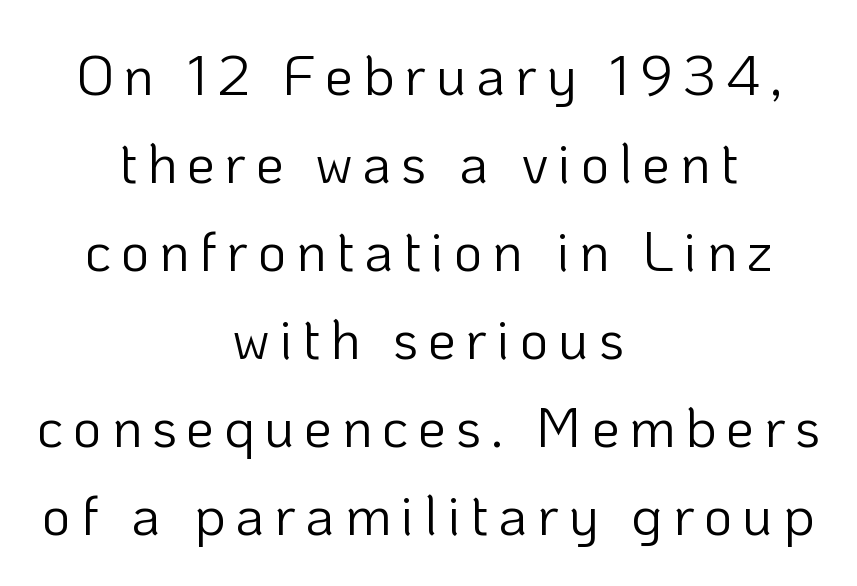
{"serif": "no", "italic": "no", "bold": "no", "weight": "light", "width": "normal", "stroke_contrast": "low", "x_height": "medium", "monospaced": "no", "underline": "no", "align": "center", "line_spacing": "normal", "line_spacing_ratio": 1.57, "glyph_px": 56}
